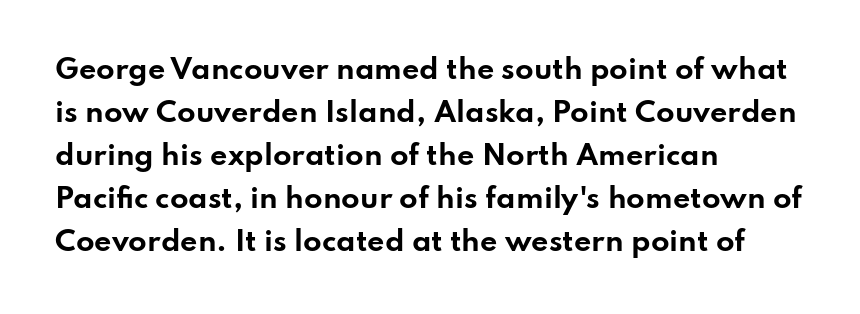
Q: Is the text bold? A: Yes.
Q: Is the text italic (slanted)? A: No, it is upright.
Q: Is the text underlined? A: No.
Q: How is the paragraph aligned? A: Left-aligned.
Q: Is the spacing between letters normal or unusually wide? A: Normal.
Q: Is the spacing between lines tight, normal or loose? A: Normal.
